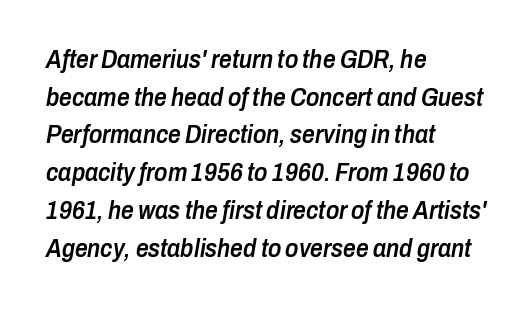
{"italic": "yes", "lean": "right", "slant_degrees": 10, "bold": "semi", "underline": "no", "align": "left", "line_spacing": "normal", "line_spacing_ratio": 1.51, "letter_spacing": "normal", "letter_spacing_em": 0.0, "glyph_px": 25}
